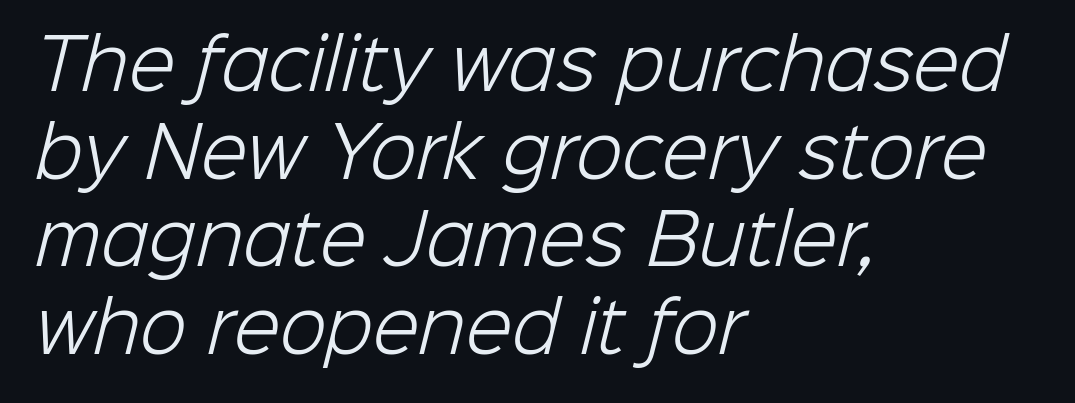
{"serif": "no", "bold": "no", "weight": "light", "width": "normal", "stroke_contrast": "low", "x_height": "medium", "monospaced": "no", "underline": "no", "align": "left", "line_spacing": "normal", "line_spacing_ratio": 1.29, "letter_spacing": "normal", "letter_spacing_em": 0.0, "glyph_px": 68}
